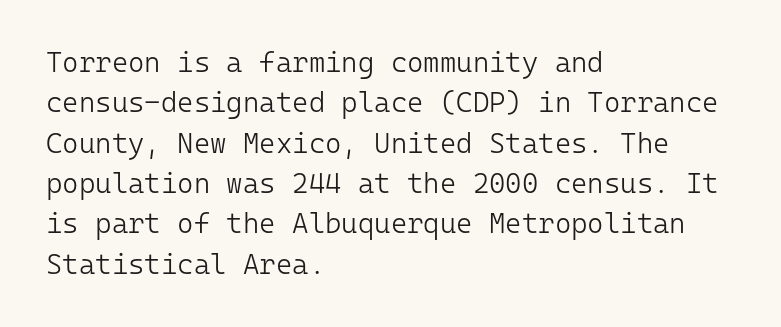
{"serif": "no", "italic": "no", "bold": "no", "weight": "light", "width": "normal", "stroke_contrast": "low", "x_height": "medium", "monospaced": "yes", "underline": "no", "align": "left", "line_spacing": "normal", "line_spacing_ratio": 1.44, "letter_spacing": "normal", "letter_spacing_em": 0.0, "glyph_px": 28}
